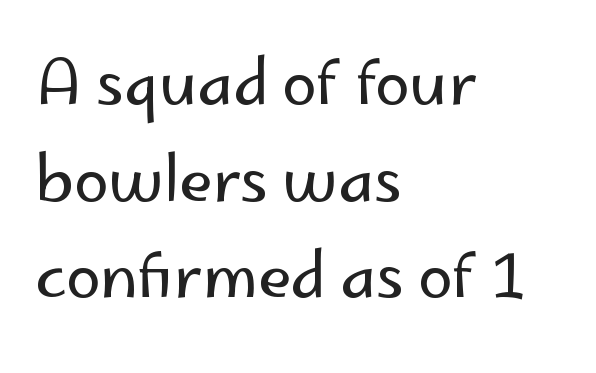
{"serif": "no", "italic": "no", "bold": "no", "weight": "regular", "width": "normal", "stroke_contrast": "low", "x_height": "small", "monospaced": "no", "underline": "no", "align": "left", "line_spacing": "normal", "line_spacing_ratio": 1.56, "letter_spacing": "normal", "letter_spacing_em": 0.0, "glyph_px": 62}
